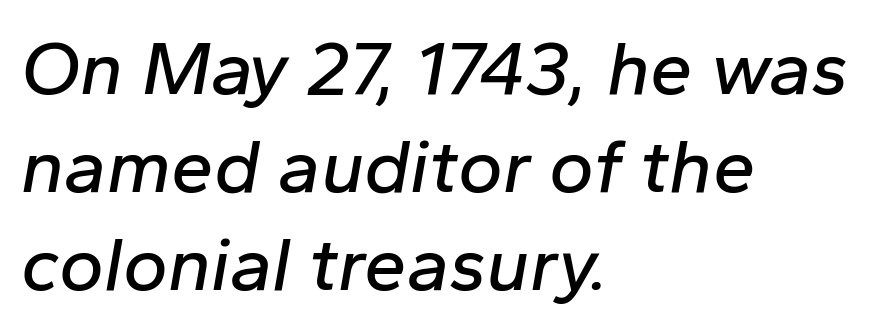
The image shows 76 px text type, italic (leaning right); set left-aligned, normal line spacing (1.29x), normal letter spacing, not underlined; low stroke contrast and a medium x-height.
